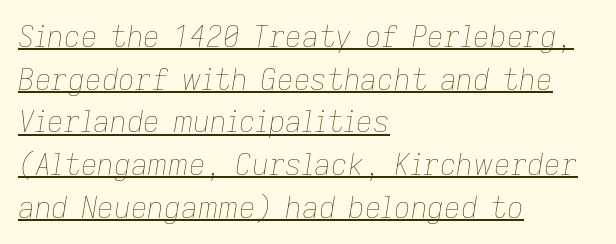
Do the characters align in a grid? No, the font is proportional. Short note: letters normally spaced. Each new line begins a customary step beneath the previous one. The paragraph has a hard left edge and a soft right edge. Yep, that's italic — everything's leaning. Each stroke keeps to a modest, everyday thickness or less.
